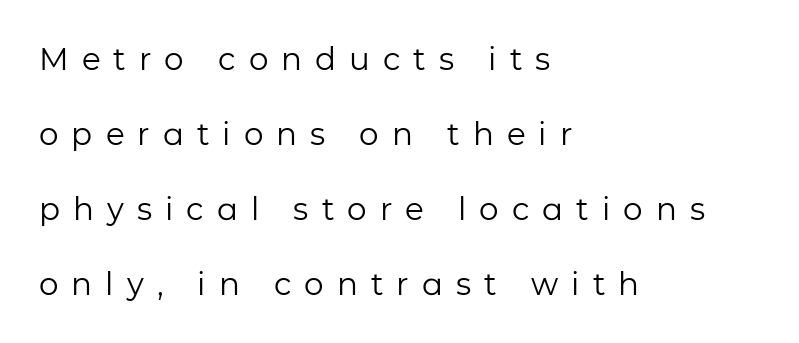
Q: Is the text bold? A: No.
Q: Is the text italic (slanted)? A: No, it is upright.
Q: Is the typeface a serif or a sans-serif typeface? A: Sans-serif.
Q: Is the text underlined? A: No.
Q: How is the paragraph aligned? A: Left-aligned.
Q: Is the spacing between letters normal or unusually wide? A: Unusually wide.
Q: Is the spacing between lines tight, normal or loose? A: Loose.
Q: Width (condensed, normal, or wide)? A: Normal.
Q: Stroke contrast? A: Low.
Q: x-height? A: Medium.
Q: Monospaced? A: No.
